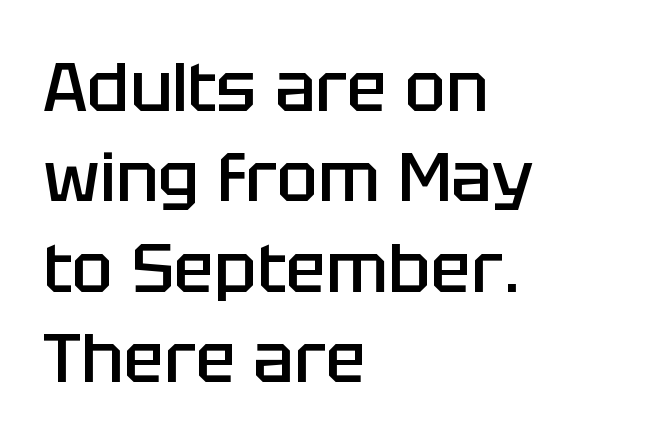
The image shows 68 px semibold sans-serif type, upright; set left-aligned, normal line spacing (1.33x), normal letter spacing, not underlined; low stroke contrast and a large x-height.
